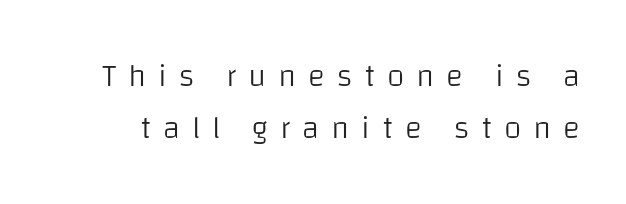
{"serif": "no", "italic": "no", "bold": "no", "weight": "light", "width": "normal", "stroke_contrast": "low", "x_height": "large", "monospaced": "no", "underline": "no", "line_spacing": "normal", "line_spacing_ratio": 1.61, "letter_spacing": "wide", "letter_spacing_em": 0.37, "glyph_px": 32}
